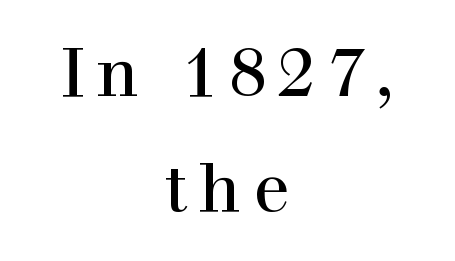
The image shows 67 px serif type, upright; set centered, line spacing 1.71x, not underlined; a medium x-height.
